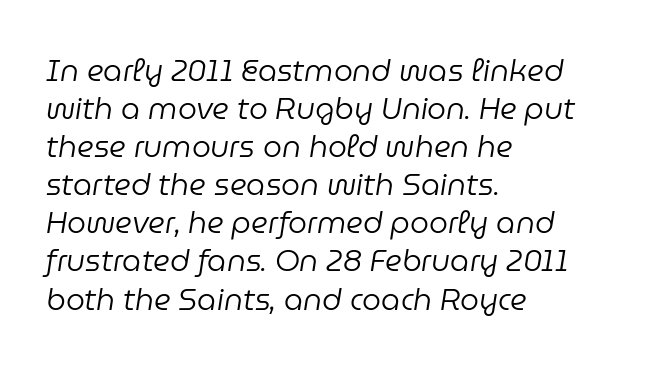
The image shows 30 px regular-weight type, italic (leaning right); set left-aligned, normal line spacing (1.27x), normal letter spacing, not underlined; low stroke contrast and a medium x-height.
